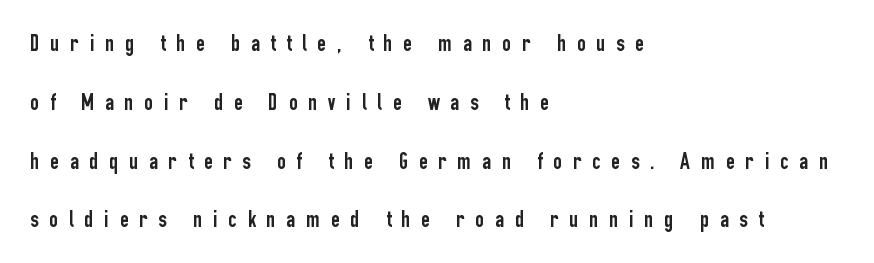
{"italic": "no", "underline": "no", "align": "left", "line_spacing": "loose", "line_spacing_ratio": 2.45, "letter_spacing": "wide", "letter_spacing_em": 0.45, "glyph_px": 24}
